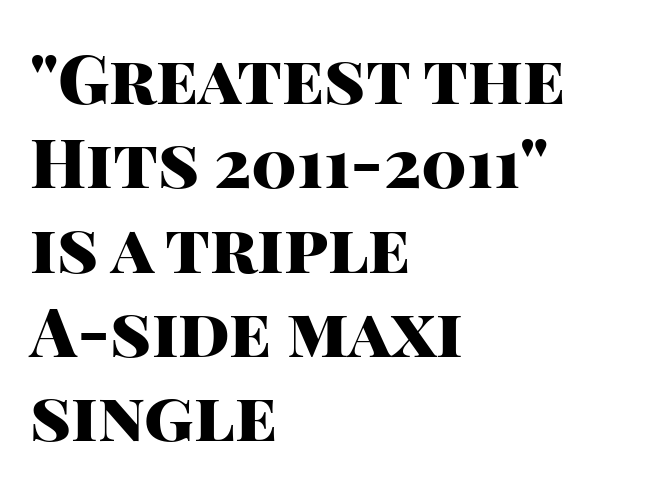
Q: Is the text bold? A: Yes.
Q: Is the text italic (slanted)? A: No, it is upright.
Q: Is the typeface a serif or a sans-serif typeface? A: Sans-serif.
Q: Is the text underlined? A: No.
Q: How is the paragraph aligned? A: Left-aligned.
Q: Is the spacing between letters normal or unusually wide? A: Normal.
Q: Width (condensed, normal, or wide)? A: Normal.
Q: Stroke contrast? A: High.
Q: x-height? A: Large.
Q: Monospaced? A: No.
